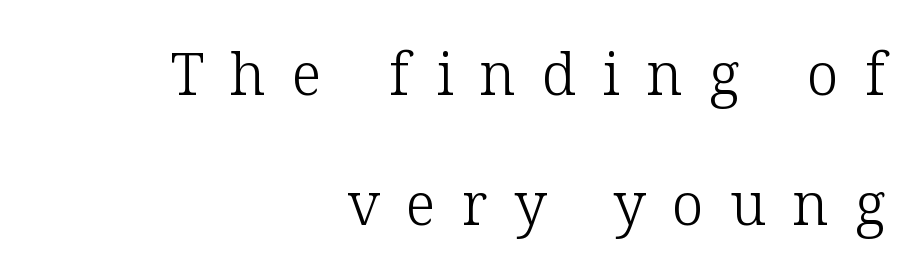
Q: Is the text bold? A: No.
Q: Is the text italic (slanted)? A: No, it is upright.
Q: Is the typeface a serif or a sans-serif typeface? A: Serif.
Q: Is the text underlined? A: No.
Q: How is the paragraph aligned? A: Right-aligned.
Q: Is the spacing between letters normal or unusually wide? A: Unusually wide.
Q: Is the spacing between lines tight, normal or loose? A: Loose.
Q: Width (condensed, normal, or wide)? A: Normal.
Q: Stroke contrast? A: Low.
Q: x-height? A: Medium.
Q: Monospaced? A: No.
